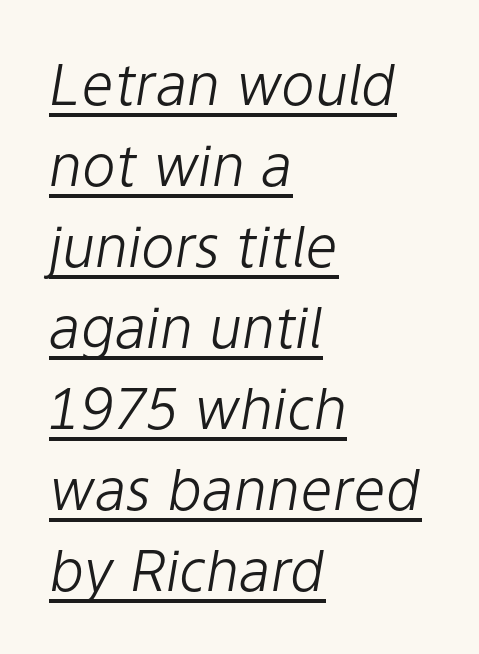
Q: Is the text bold? A: No.
Q: Is the text italic (slanted)? A: Yes, it leans right by about 9 degrees.
Q: Is the text underlined? A: Yes.
Q: How is the paragraph aligned? A: Left-aligned.
Q: Is the spacing between letters normal or unusually wide? A: Normal.
Q: Is the spacing between lines tight, normal or loose? A: Normal.
Q: Width (condensed, normal, or wide)? A: Normal.
Q: Stroke contrast? A: Low.
Q: x-height? A: Medium.
Q: Monospaced? A: No.
